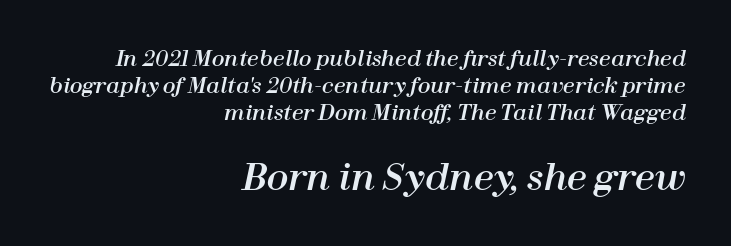
Q: Is the text italic (slanted)? A: Yes, it leans right by about 12 degrees.
Q: Is the text underlined? A: No.
Q: How is the paragraph aligned? A: Right-aligned.
Q: Is the spacing between letters normal or unusually wide? A: Normal.
Q: Is the spacing between lines tight, normal or loose? A: Normal.
Q: Which block of text is set in a larger size, the first (top) or the second (bottom)? A: The second (bottom) one.
Q: Width (condensed, normal, or wide)? A: Normal.
Q: Stroke contrast? A: High.
Q: x-height? A: Medium.
Q: Monospaced? A: No.
